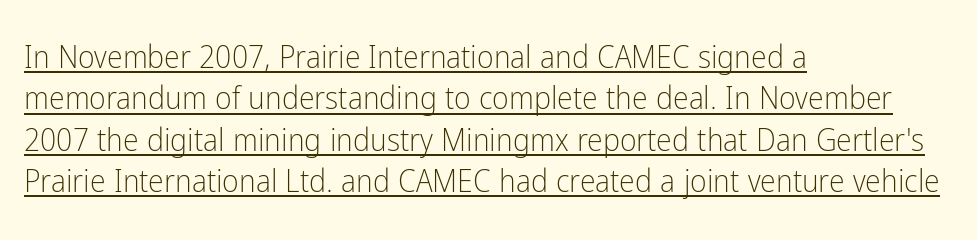
{"serif": "no", "italic": "no", "bold": "no", "weight": "light", "width": "condensed", "stroke_contrast": "low", "x_height": "medium", "monospaced": "no", "underline": "yes", "align": "left", "line_spacing": "normal", "line_spacing_ratio": 1.29, "letter_spacing": "normal", "letter_spacing_em": 0.0, "glyph_px": 32}
